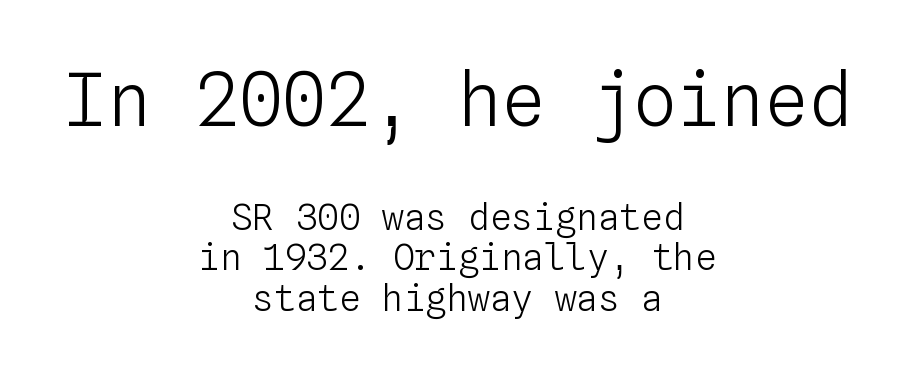
{"italic": "no", "bold": "no", "weight": "light", "width": "normal", "stroke_contrast": "low", "x_height": "medium", "monospaced": "yes", "underline": "no", "align": "center", "line_spacing": "tight", "line_spacing_ratio": 1.12, "letter_spacing": "normal", "letter_spacing_em": 0.0, "larger_block": "first", "size_ratio": 2.03, "glyph_px": 73}
